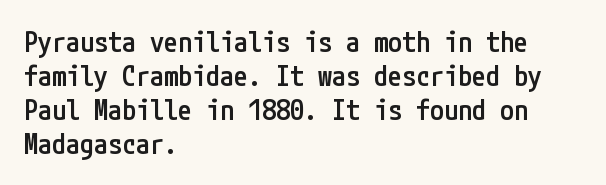
{"serif": "no", "italic": "no", "bold": "semi", "weight": "semibold", "width": "condensed", "stroke_contrast": "low", "x_height": "medium", "underline": "no", "align": "left", "line_spacing_ratio": 1.21, "letter_spacing": "normal", "letter_spacing_em": 0.0, "glyph_px": 28}
